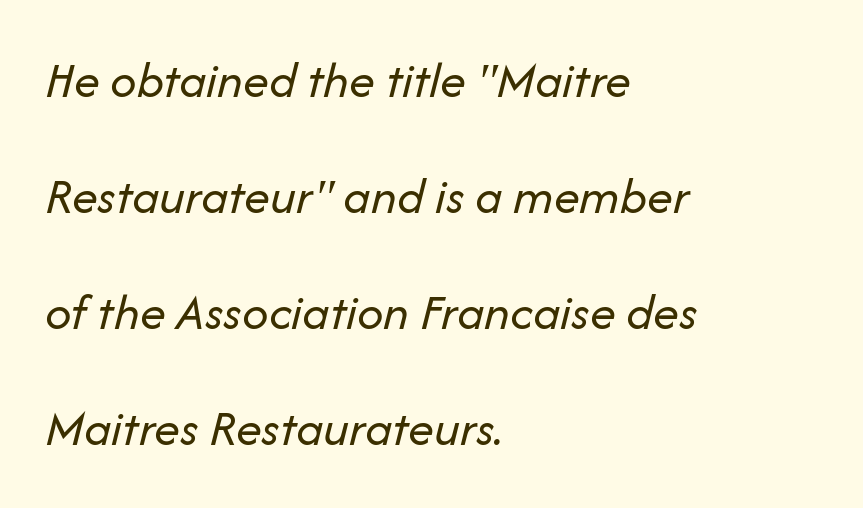
The image shows 52 px regular-weight type, italic (leaning right); set left-aligned, loose line spacing (2.23x), normal letter spacing, not underlined; low stroke contrast and a medium x-height.
